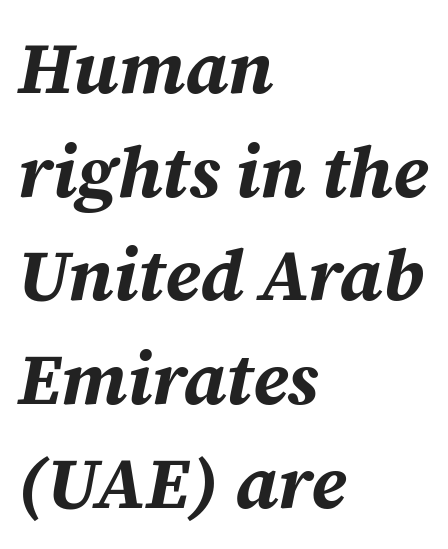
The image shows 73 px bold type, italic (leaning right); set left-aligned, normal line spacing (1.42x), normal letter spacing, not underlined; medium stroke contrast and a medium x-height.
